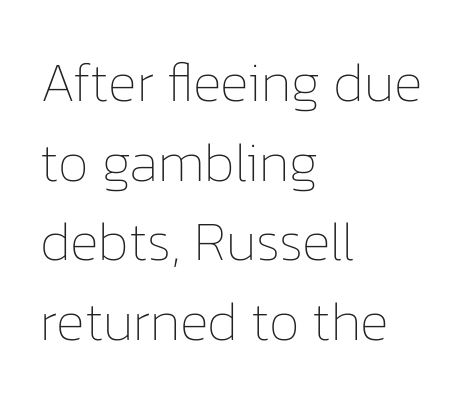
Q: Is the text bold? A: No.
Q: Is the text italic (slanted)? A: No, it is upright.
Q: Is the text underlined? A: No.
Q: How is the paragraph aligned? A: Left-aligned.
Q: Is the spacing between letters normal or unusually wide? A: Normal.
Q: Is the spacing between lines tight, normal or loose? A: Normal.
Q: Width (condensed, normal, or wide)? A: Normal.
Q: Stroke contrast? A: Low.
Q: x-height? A: Medium.
Q: Monospaced? A: No.
